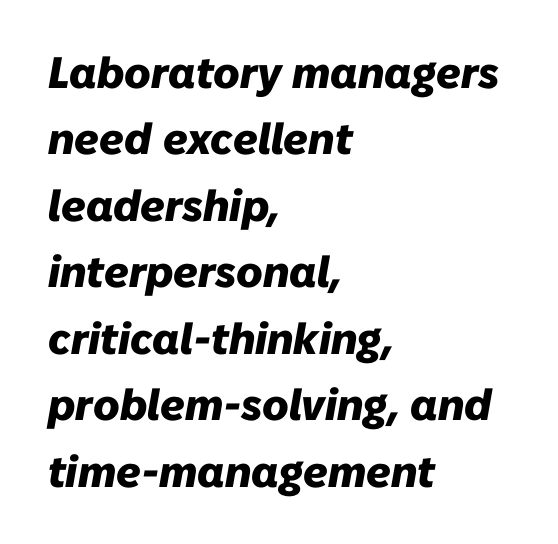
Quick note: italic. Honestly, the letter spacing is just normal — you wouldn't notice it. How would I describe the line gaps? Plain and ordinary. Looks like regular typesetting: each glyph gets only the width it needs.
